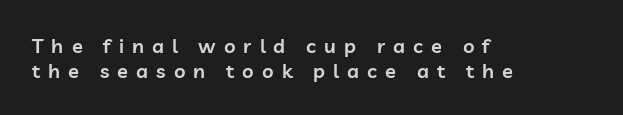
{"italic": "no", "bold": "semi", "underline": "no", "align": "left", "line_spacing_ratio": 1.23, "letter_spacing": "wide", "letter_spacing_em": 0.4, "glyph_px": 20}
